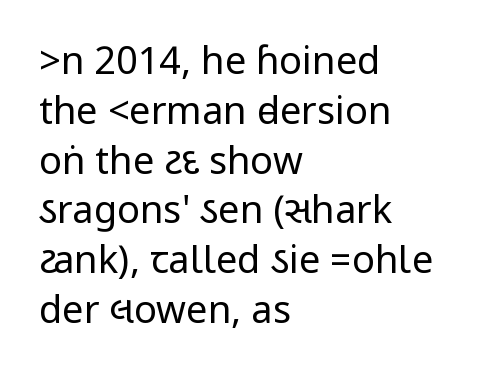
The image shows 38 px regular-weight, condensed sans-serif type, upright; set left-aligned, normal line spacing (1.31x), normal letter spacing, not underlined; low stroke contrast.
